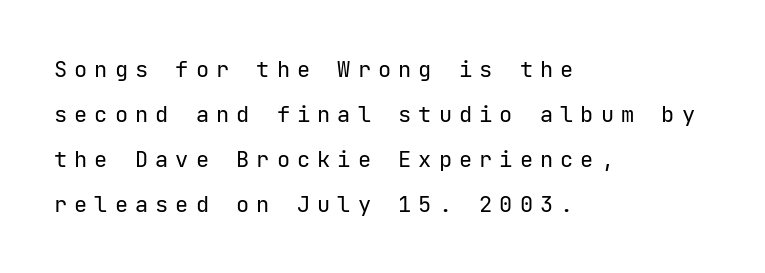
Q: Is the text bold? A: No.
Q: Is the text italic (slanted)? A: No, it is upright.
Q: Is the text underlined? A: No.
Q: How is the paragraph aligned? A: Left-aligned.
Q: Is the spacing between letters normal or unusually wide? A: Unusually wide.
Q: Is the spacing between lines tight, normal or loose? A: Loose.
